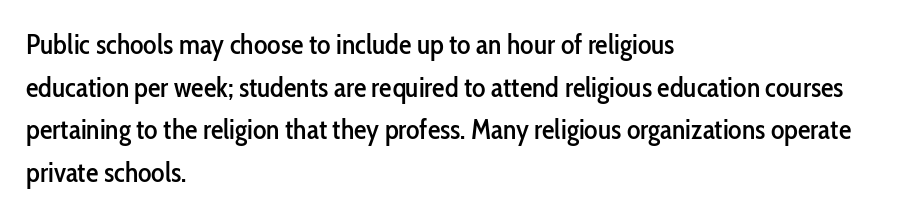
Q: Is the text italic (slanted)? A: No, it is upright.
Q: Is the typeface a serif or a sans-serif typeface? A: Sans-serif.
Q: Is the text underlined? A: No.
Q: How is the paragraph aligned? A: Left-aligned.
Q: Is the spacing between letters normal or unusually wide? A: Normal.
Q: Is the spacing between lines tight, normal or loose? A: Normal.
Q: Width (condensed, normal, or wide)? A: Condensed.
Q: Stroke contrast? A: Low.
Q: x-height? A: Medium.
Q: Monospaced? A: No.
